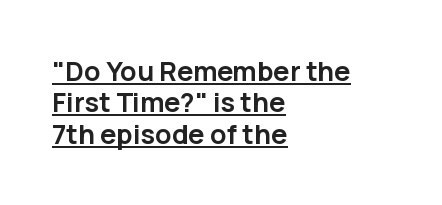
The axis of the letterforms is exactly vertical. Here the glyphs are tracked normally, forming tight word shapes. Pretty heavy lettering here — definitely bold. Glance below the letters and you will spot a drawn line. Does the copy run flush right? No — it runs flush left.
